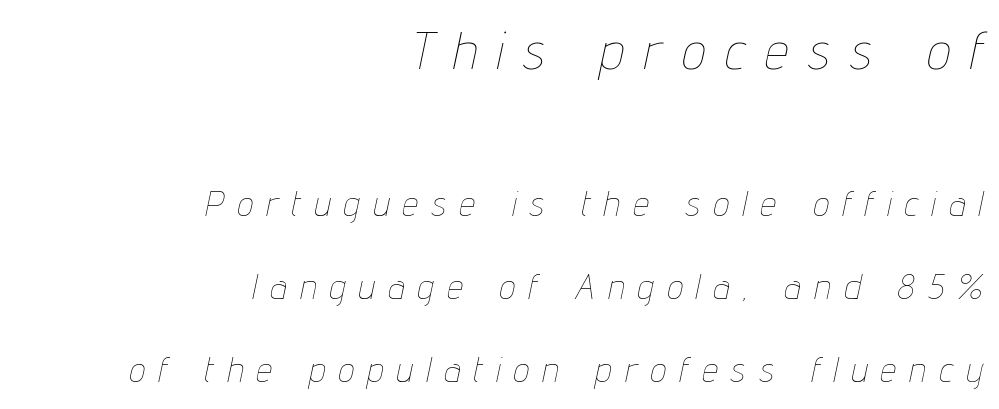
Q: Is the text bold? A: No.
Q: Is the text italic (slanted)? A: Yes, it leans right by about 12 degrees.
Q: Is the text underlined? A: No.
Q: How is the paragraph aligned? A: Right-aligned.
Q: Is the spacing between letters normal or unusually wide? A: Unusually wide.
Q: Is the spacing between lines tight, normal or loose? A: Loose.
Q: Which block of text is set in a larger size, the first (top) or the second (bottom)? A: The first (top) one.
Q: Width (condensed, normal, or wide)? A: Condensed.
Q: Stroke contrast? A: Low.
Q: x-height? A: Medium.
Q: Monospaced? A: No.
